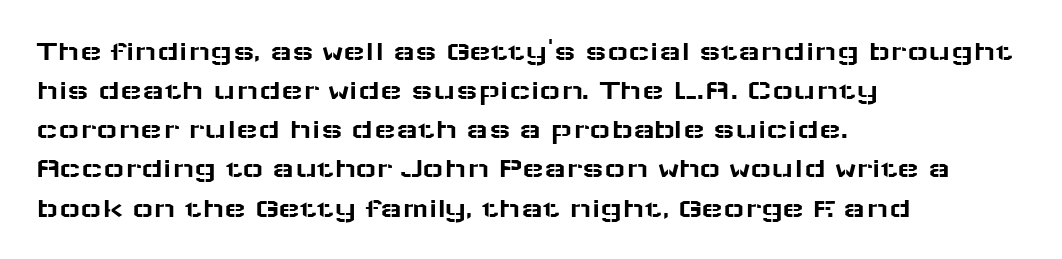
The image shows 29 px wide sans-serif type, upright; set left-aligned, normal line spacing (1.35x), normal letter spacing, not underlined; low stroke contrast and a medium x-height.
